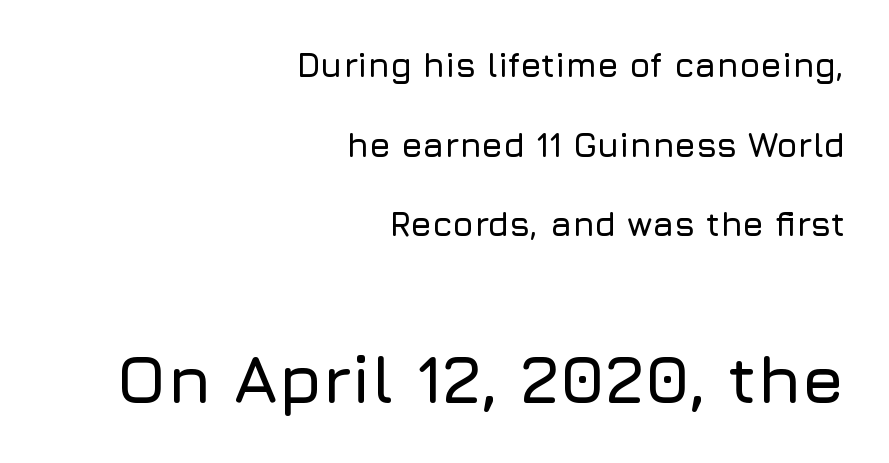
Every stem runs plumb, perpendicular to the baseline. A typesetter would call this zero additional tracking. Each new line begins a long way beneath the previous one. Nobody drew a line under any word here.
